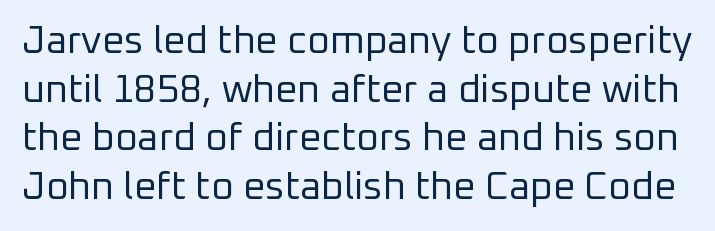
The image shows 39 px regular-weight sans-serif type, upright; set normal line spacing (1.25x), normal letter spacing, not underlined; low stroke contrast and a medium x-height.
